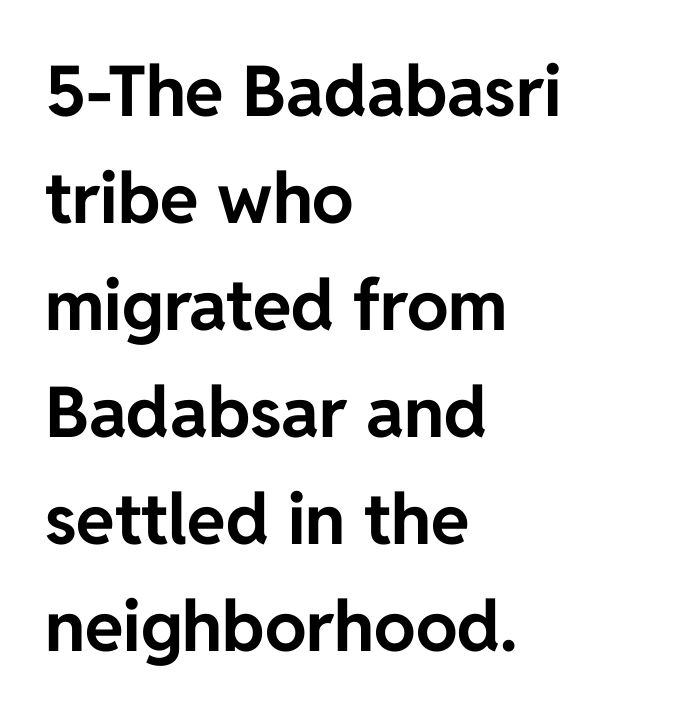
{"serif": "no", "italic": "no", "bold": "yes", "weight": "bold", "width": "normal", "stroke_contrast": "low", "x_height": "medium", "monospaced": "no", "underline": "no", "align": "left", "line_spacing": "normal", "line_spacing_ratio": 1.53, "letter_spacing": "normal", "letter_spacing_em": 0.0, "glyph_px": 70}
